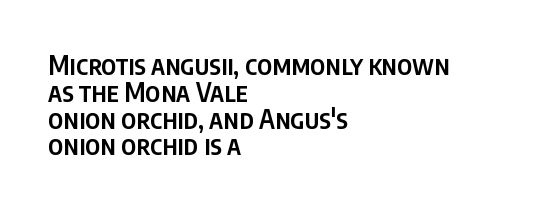
The image shows 26 px text type, upright; set left-aligned, tight line spacing (1.03x), normal letter spacing, not underlined.
